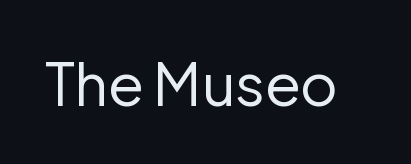
Q: Is the text bold? A: No.
Q: Is the text italic (slanted)? A: No, it is upright.
Q: Is the typeface a serif or a sans-serif typeface? A: Sans-serif.
Q: Is the text underlined? A: No.
Q: Is the spacing between letters normal or unusually wide? A: Normal.
Q: Width (condensed, normal, or wide)? A: Normal.
Q: Stroke contrast? A: Low.
Q: x-height? A: Medium.
Q: Monospaced? A: No.
